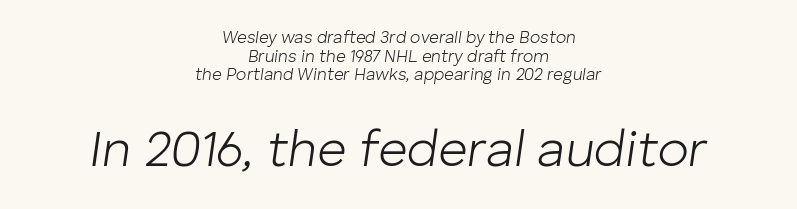
Q: Is the text bold? A: No.
Q: Is the text italic (slanted)? A: Yes, it leans right by about 8 degrees.
Q: Is the text underlined? A: No.
Q: How is the paragraph aligned? A: Centered.
Q: Is the spacing between letters normal or unusually wide? A: Normal.
Q: Is the spacing between lines tight, normal or loose? A: Tight.
Q: Which block of text is set in a larger size, the first (top) or the second (bottom)? A: The second (bottom) one.
Q: Width (condensed, normal, or wide)? A: Normal.
Q: Stroke contrast? A: Low.
Q: x-height? A: Medium.
Q: Monospaced? A: No.
